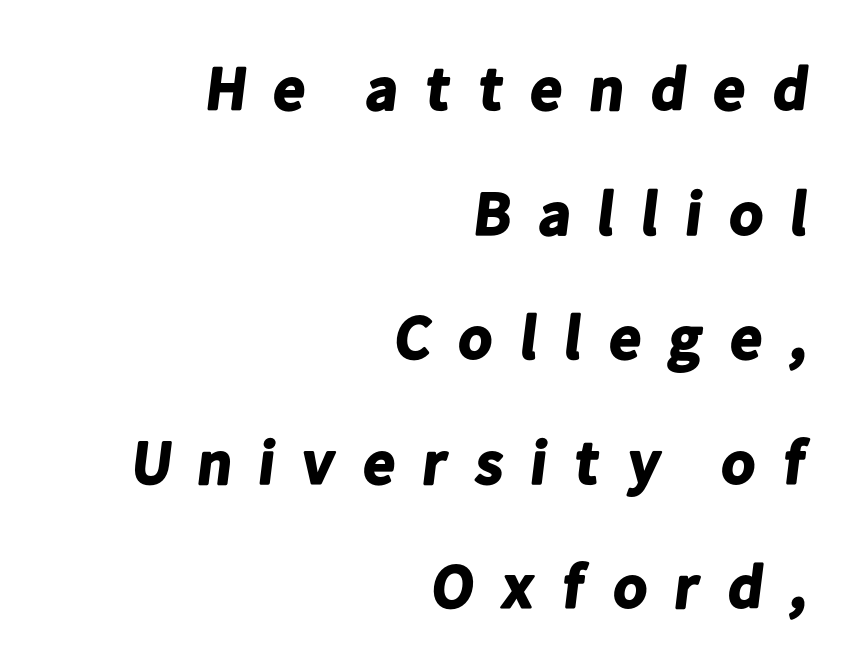
{"serif": "no", "bold": "yes", "weight": "bold", "width": "normal", "stroke_contrast": "low", "x_height": "medium", "monospaced": "no", "underline": "no", "align": "right", "line_spacing": "loose", "line_spacing_ratio": 2.01, "letter_spacing": "wide", "letter_spacing_em": 0.37, "glyph_px": 62}
